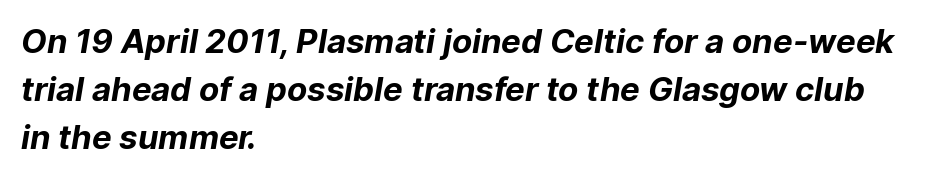
The image shows 33 px bold sans-serif type; set left-aligned, normal line spacing (1.45x), normal letter spacing, not underlined; low stroke contrast and a medium x-height.
